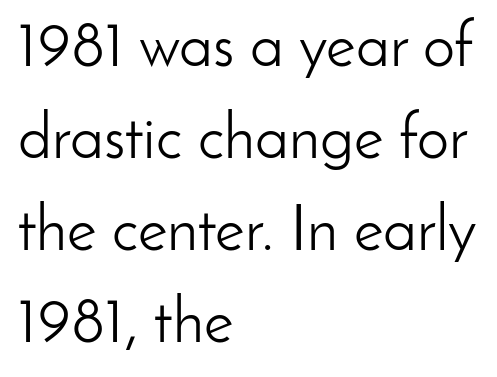
The image shows 64 px light sans-serif type, upright; set left-aligned, normal line spacing (1.44x), normal letter spacing, not underlined; low stroke contrast and a small x-height.
